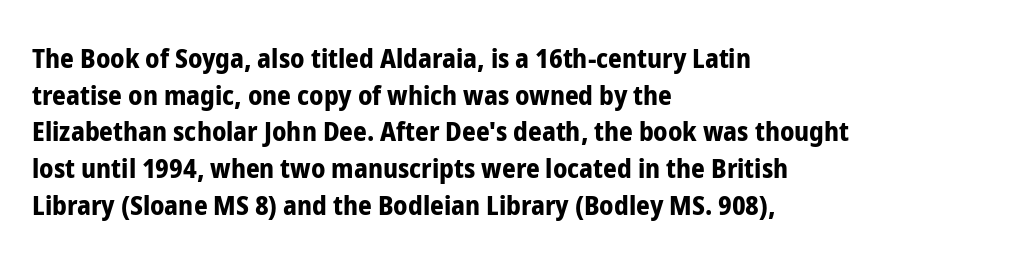
Q: Is the text bold? A: Yes.
Q: Is the text italic (slanted)? A: No, it is upright.
Q: Is the text underlined? A: No.
Q: How is the paragraph aligned? A: Left-aligned.
Q: Is the spacing between letters normal or unusually wide? A: Normal.
Q: Is the spacing between lines tight, normal or loose? A: Normal.
